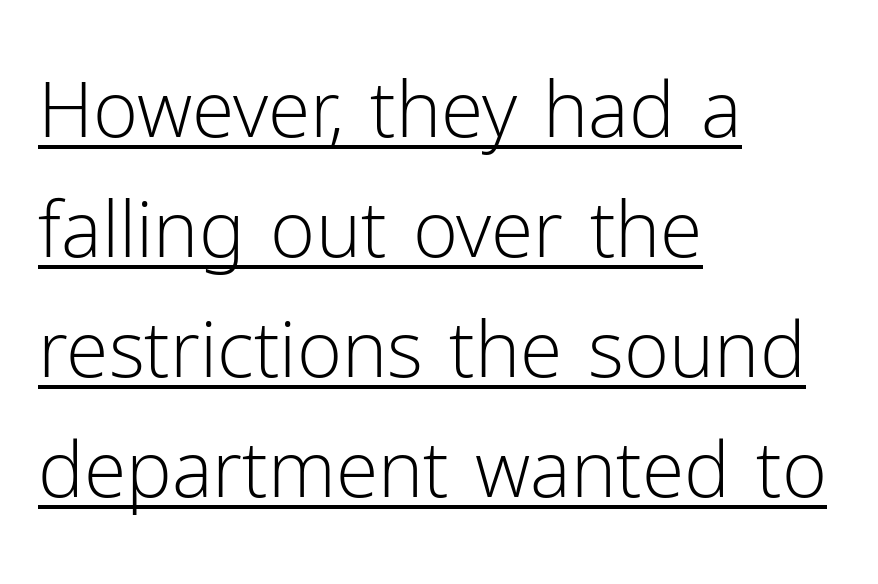
{"serif": "no", "italic": "no", "bold": "no", "weight": "light", "width": "normal", "stroke_contrast": "low", "x_height": "medium", "monospaced": "no", "underline": "yes", "align": "left", "line_spacing": "normal", "line_spacing_ratio": 1.56, "letter_spacing": "normal", "letter_spacing_em": 0.0, "glyph_px": 77}
